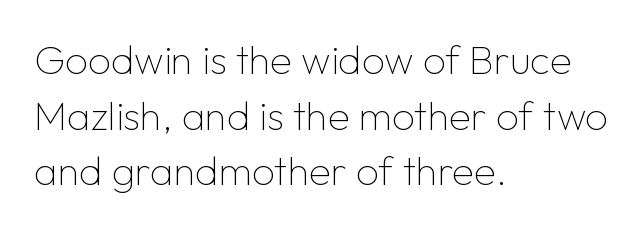
{"serif": "no", "italic": "no", "bold": "no", "weight": "thin", "width": "normal", "stroke_contrast": "low", "x_height": "medium", "monospaced": "no", "underline": "no", "align": "left", "line_spacing": "normal", "line_spacing_ratio": 1.39, "letter_spacing": "normal", "letter_spacing_em": 0.0, "glyph_px": 40}
